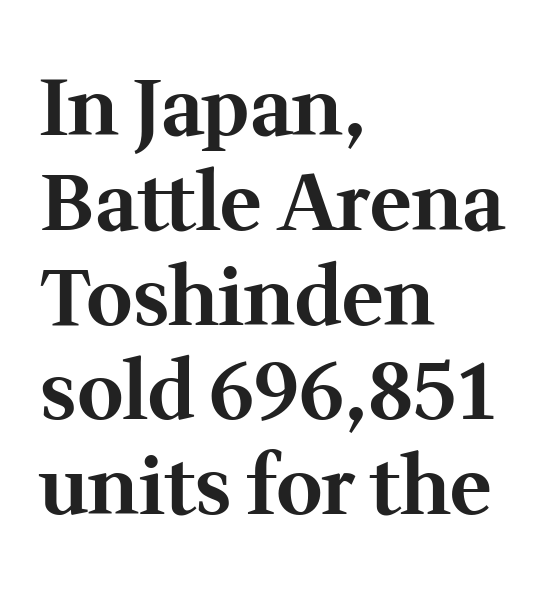
Q: Is the text bold? A: Yes.
Q: Is the text italic (slanted)? A: No, it is upright.
Q: Is the typeface a serif or a sans-serif typeface? A: Serif.
Q: Is the text underlined? A: No.
Q: How is the paragraph aligned? A: Left-aligned.
Q: Is the spacing between letters normal or unusually wide? A: Normal.
Q: Width (condensed, normal, or wide)? A: Normal.
Q: Stroke contrast? A: Medium.
Q: x-height? A: Medium.
Q: Monospaced? A: No.
